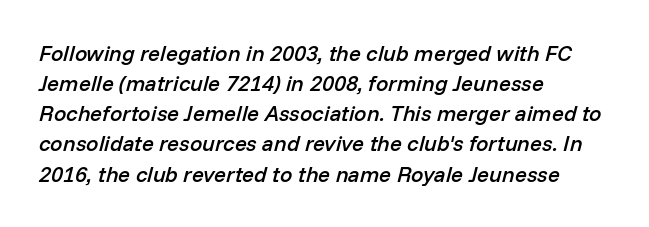
The image shows 22 px text type, italic (leaning right); set left-aligned, normal line spacing (1.37x), normal letter spacing, not underlined.
